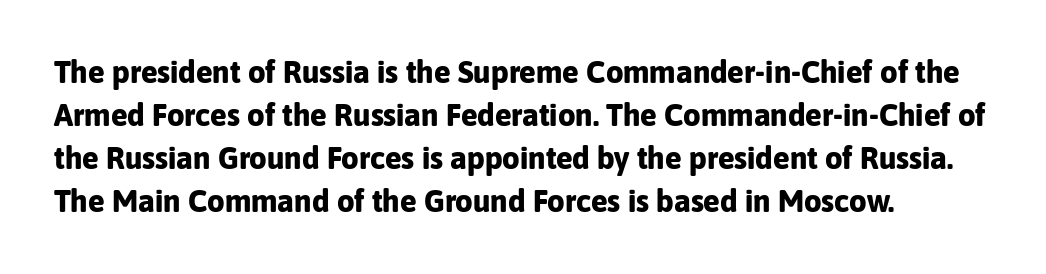
In terms of letterspacing, this is plain default setting. The rendering uses natural spacing where letterforms have individual widths. This sample uses a sans-serif face. No word sits above an underline. This is the regular roman posture of the typeface. All the whitespace from short lines collects on the right.
